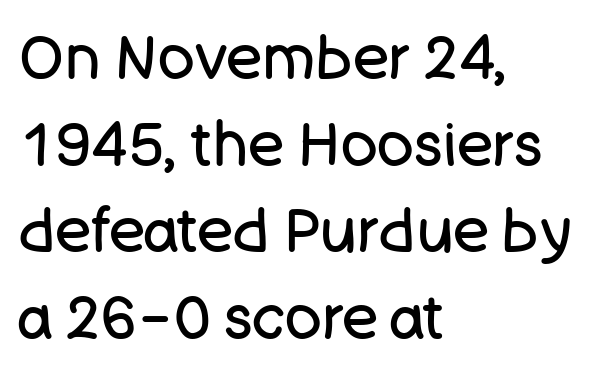
The image shows 61 px regular-weight sans-serif type, upright; set left-aligned, normal line spacing (1.42x), normal letter spacing, not underlined; low stroke contrast and a large x-height.
